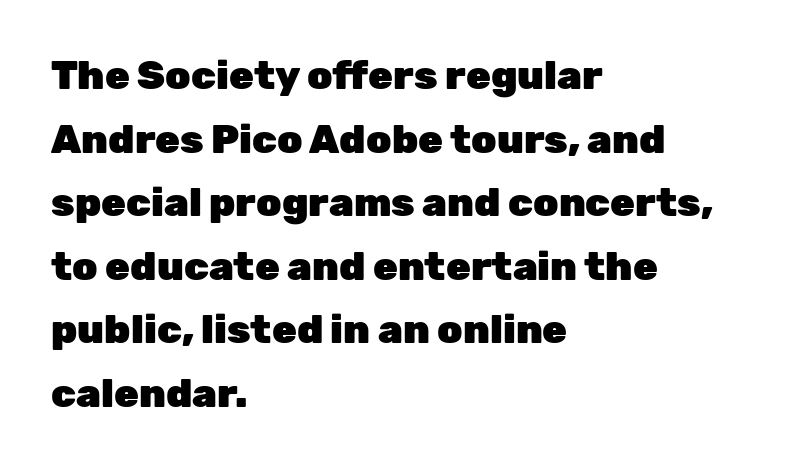
In CSS terms this would be text-align: left. Its strokes are broad and dark, the hallmark of bold type. The designer left line spacing at the default. Anything drawn beneath the words? Only blank space. A typesetter would label this face a sans. The passage shown has conventional tracking throughout.
